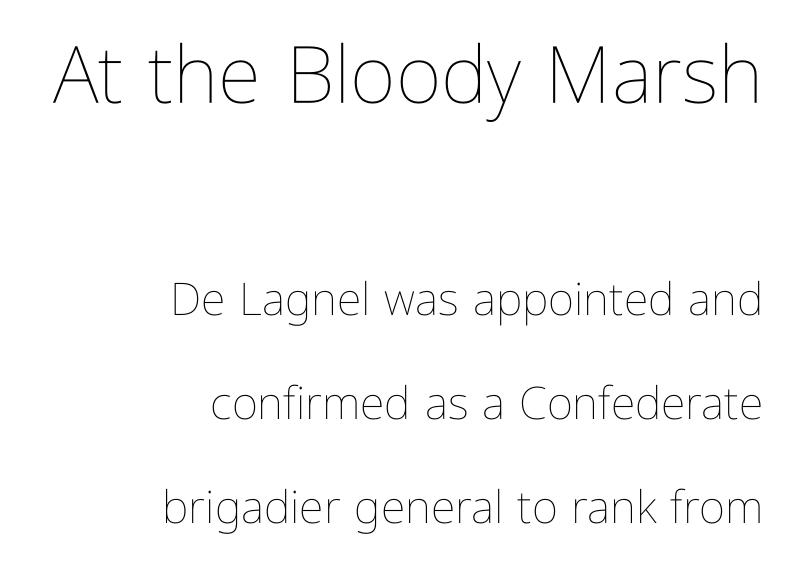
The initial chunk of copy outweighs the following chunk in type size. Underlining? Definitely not there. All the whitespace from short lines collects on the left. Do the characters align in a grid? No, the font is proportional. The passage shown has conventional tracking throughout.
